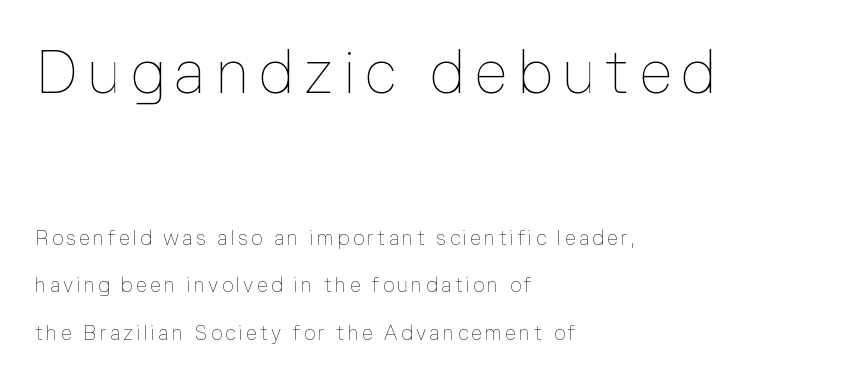
Q: Is the text bold? A: No.
Q: Is the text italic (slanted)? A: No, it is upright.
Q: Is the text underlined? A: No.
Q: How is the paragraph aligned? A: Left-aligned.
Q: Is the spacing between lines tight, normal or loose? A: Loose.
Q: Which block of text is set in a larger size, the first (top) or the second (bottom)? A: The first (top) one.
Q: Width (condensed, normal, or wide)? A: Normal.
Q: Stroke contrast? A: Low.
Q: x-height? A: Medium.
Q: Monospaced? A: No.
